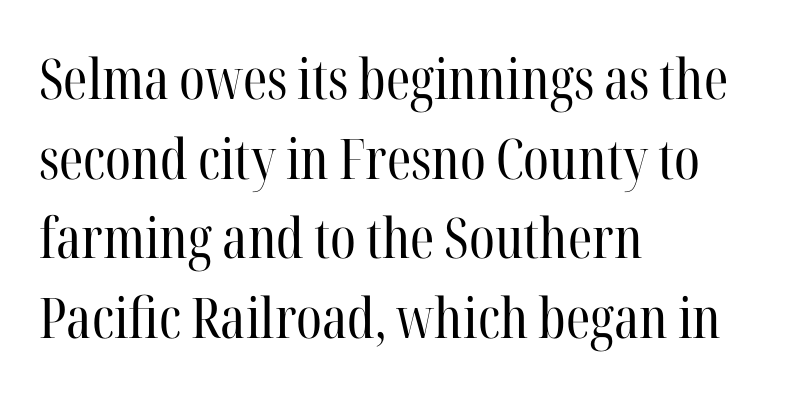
The image shows 56 px regular-weight, condensed serif type, upright; set left-aligned, normal line spacing (1.42x), normal letter spacing, not underlined; high stroke contrast and a medium x-height.
